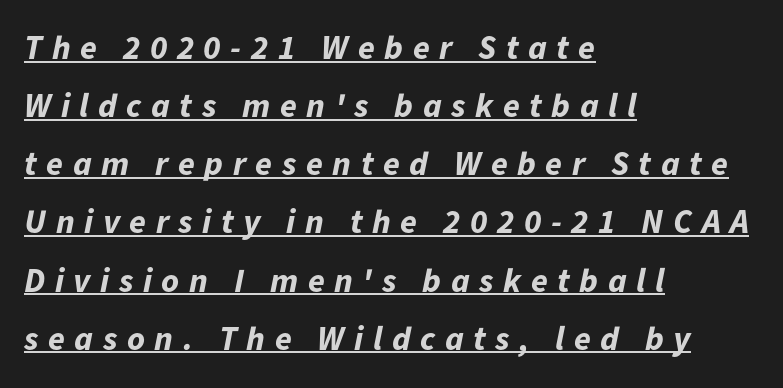
The image shows 34 px bold type, italic (leaning right); set left-aligned, line spacing 1.71x, unusually wide letter spacing (+0.28 em), underlined; low stroke contrast and a medium x-height.
